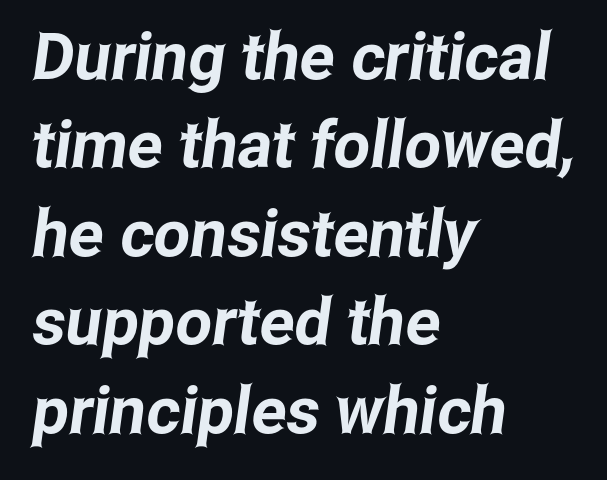
{"serif": "no", "width": "condensed", "stroke_contrast": "low", "x_height": "medium", "monospaced": "no", "underline": "no", "align": "left", "line_spacing": "normal", "line_spacing_ratio": 1.36, "letter_spacing": "normal", "letter_spacing_em": 0.0, "glyph_px": 65}
